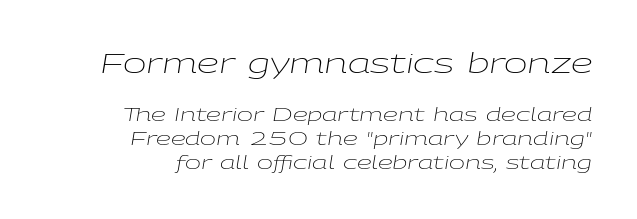
{"italic": "yes", "lean": "right", "slant_degrees": 9, "bold": "no", "weight": "light", "width": "wide", "stroke_contrast": "low", "x_height": "medium", "monospaced": "no", "underline": "no", "align": "right", "line_spacing": "normal", "line_spacing_ratio": 1.25, "letter_spacing": "normal", "letter_spacing_em": 0.0, "larger_block": "first", "size_ratio": 1.47, "glyph_px": 28}
